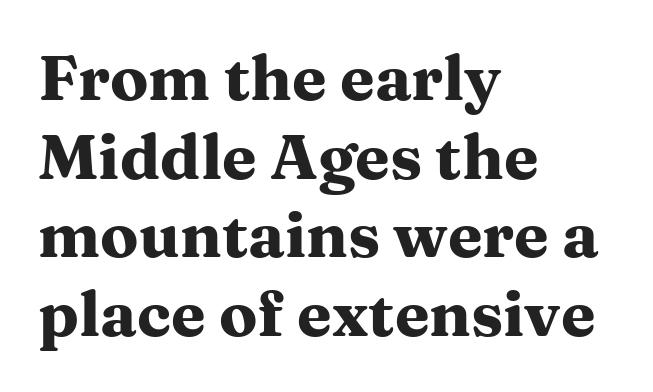
The image shows 63 px heavy, wide serif type, upright; set left-aligned, normal line spacing (1.25x), normal letter spacing, not underlined; medium stroke contrast and a medium x-height.
